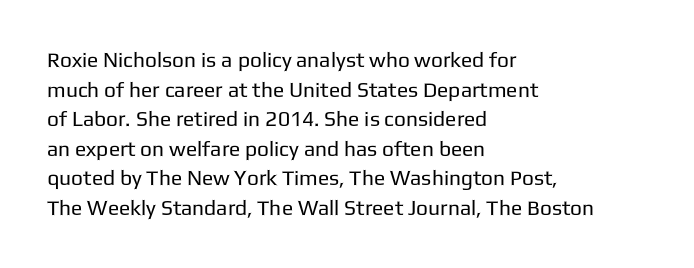
Quick note: underline off. Do the letters lean? They stand straight. The text block is weighted toward the left margin, trailing off unevenly rightward. This rendering leaves character spacing at its baseline value. Vertical spacing — default.
